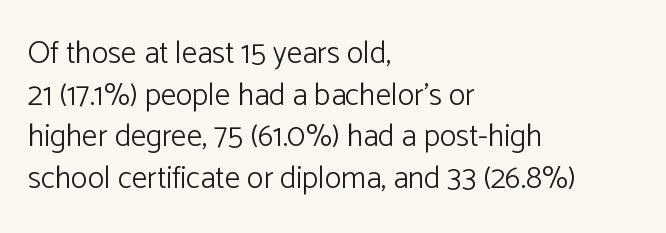
{"serif": "no", "italic": "no", "bold": "no", "weight": "light", "width": "normal", "stroke_contrast": "low", "x_height": "medium", "monospaced": "no", "underline": "no", "align": "left", "line_spacing": "normal", "line_spacing_ratio": 1.34, "letter_spacing": "normal", "letter_spacing_em": 0.0, "glyph_px": 31}
